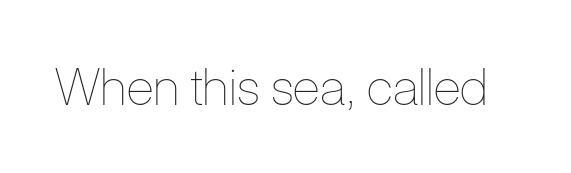
Q: Is the text bold? A: No.
Q: Is the text italic (slanted)? A: No, it is upright.
Q: Is the text underlined? A: No.
Q: Is the spacing between letters normal or unusually wide? A: Normal.
Q: Width (condensed, normal, or wide)? A: Condensed.
Q: Stroke contrast? A: Low.
Q: x-height? A: Medium.
Q: Monospaced? A: No.
